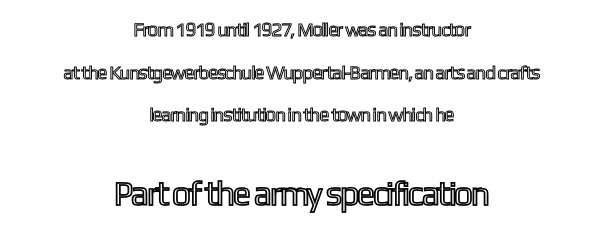
{"italic": "no", "width": "condensed", "x_height": "medium", "monospaced": "no", "underline": "no", "align": "center", "line_spacing": "loose", "line_spacing_ratio": 2.25, "letter_spacing": "normal", "letter_spacing_em": 0.0, "larger_block": "second", "size_ratio": 1.79, "glyph_px": 34}
